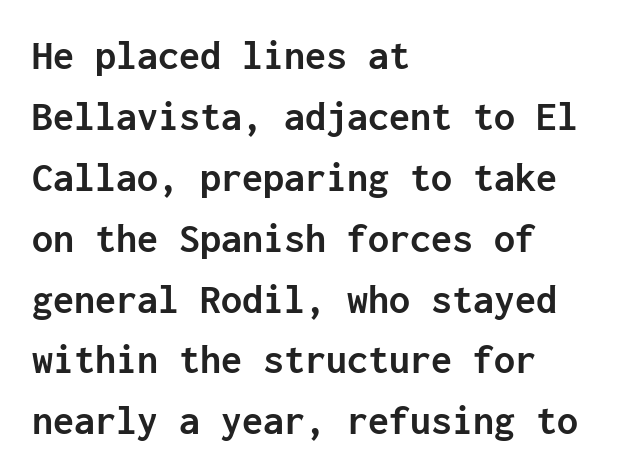
The image shows 42 px semibold sans-serif type, upright, monospaced; set left-aligned, normal line spacing (1.45x), normal letter spacing, not underlined; low stroke contrast and a medium x-height.
